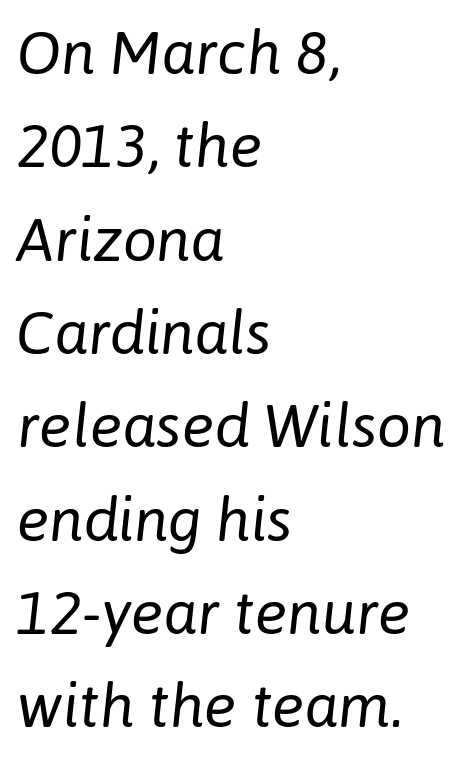
The image shows 61 px regular-weight type, italic (leaning right); set left-aligned, normal line spacing (1.53x), normal letter spacing, not underlined; low stroke contrast and a medium x-height.
